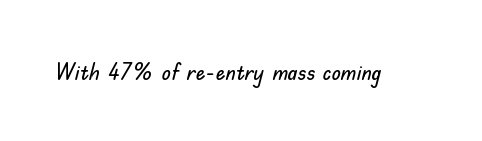
The image shows 24 px text type; set normal letter spacing, not underlined.
